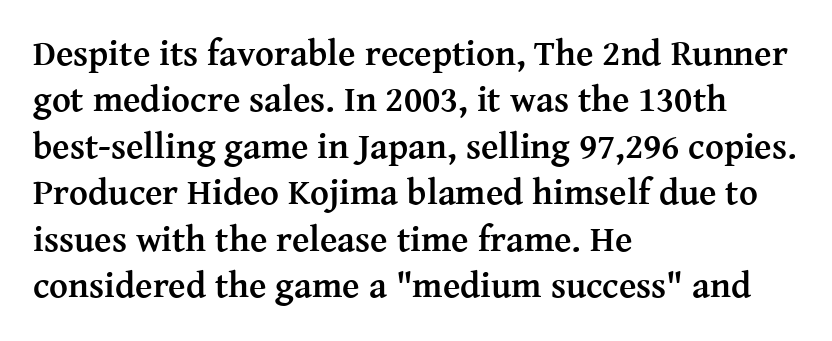
The image shows 36 px semibold serif type, upright; set left-aligned, normal line spacing (1.29x), normal letter spacing, not underlined; medium stroke contrast and a medium x-height.
